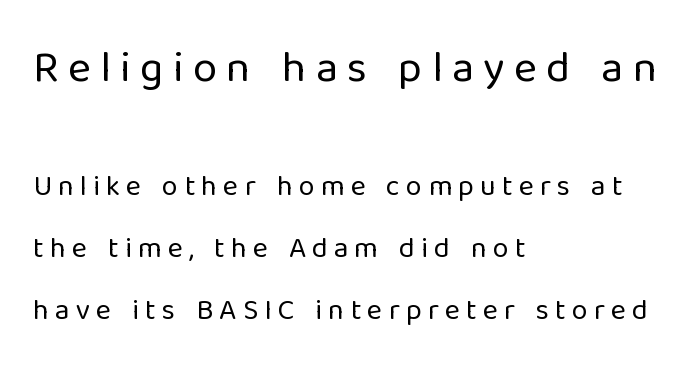
{"serif": "no", "italic": "no", "bold": "no", "weight": "regular", "width": "normal", "stroke_contrast": "low", "x_height": "medium", "monospaced": "no", "underline": "no", "align": "left", "line_spacing": "loose", "line_spacing_ratio": 2.15, "letter_spacing": "wide", "letter_spacing_em": 0.21, "larger_block": "first", "size_ratio": 1.52, "glyph_px": 44}
